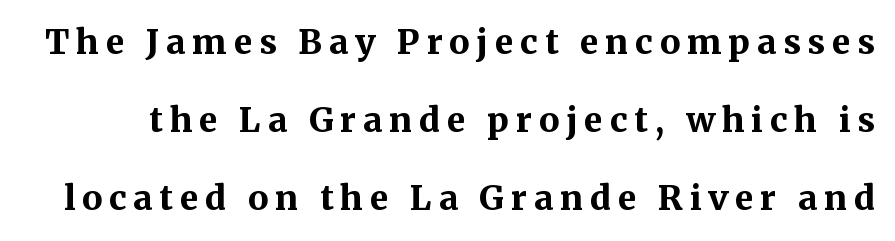
Q: Is the text bold? A: Yes.
Q: Is the text italic (slanted)? A: No, it is upright.
Q: Is the typeface a serif or a sans-serif typeface? A: Serif.
Q: Is the text underlined? A: No.
Q: Is the spacing between letters normal or unusually wide? A: Unusually wide.
Q: Is the spacing between lines tight, normal or loose? A: Loose.
Q: Width (condensed, normal, or wide)? A: Normal.
Q: Stroke contrast? A: Medium.
Q: x-height? A: Medium.
Q: Monospaced? A: No.
